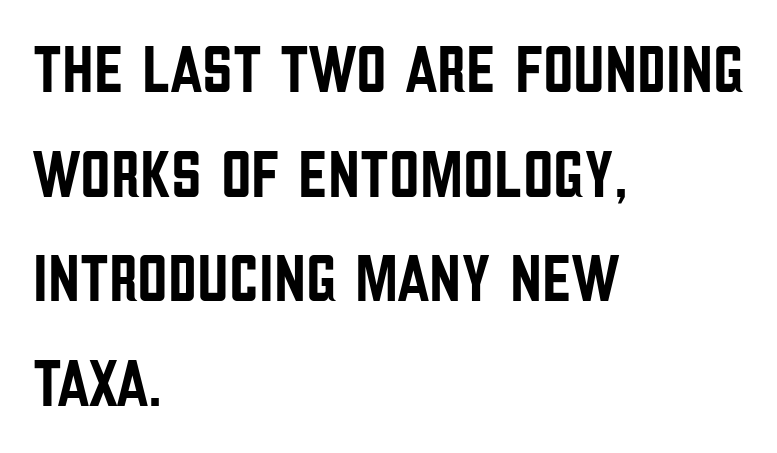
The image shows 67 px condensed sans-serif type, upright; set left-aligned, normal line spacing (1.56x), normal letter spacing, not underlined; low stroke contrast and a large x-height.
